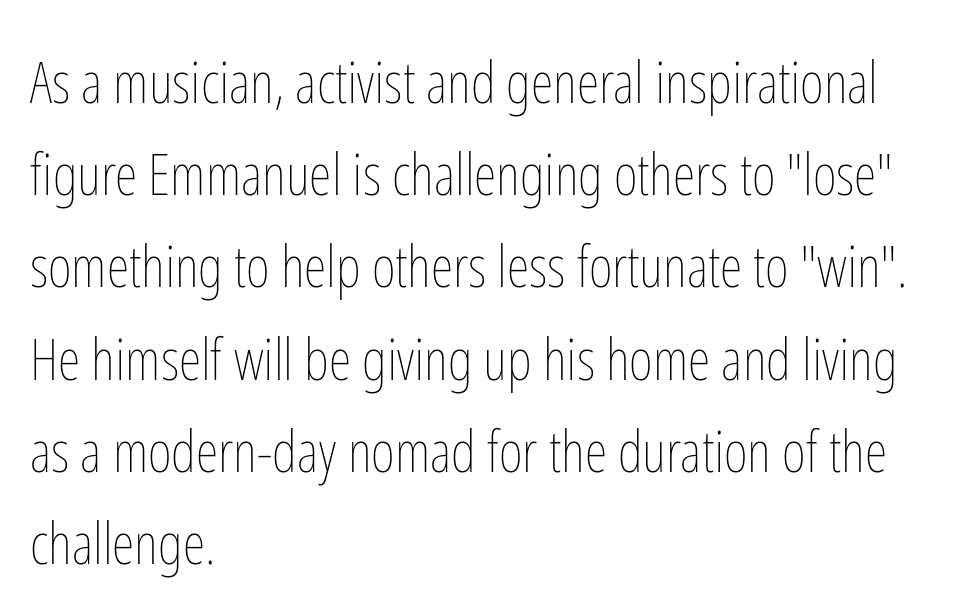
In CSS terms this would be text-align: left. Reading down the column, the eye jumps a familiar distance to each next line. Spacing verdict: proportional, widths tailored to each character. The letterforms sit shoulder to shoulder at normal distance. The baseline area is clear. Every character sits straight up, as roman type does.
